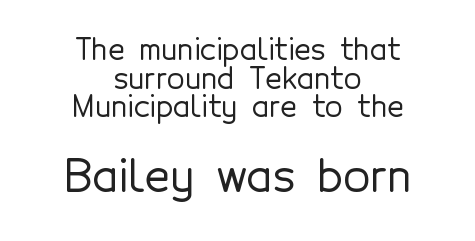
The image shows 44 px sans-serif type, upright; set centered, tight line spacing (0.99x), normal letter spacing, not underlined; the second (bottom) block is 1.52x larger; a medium x-height.
